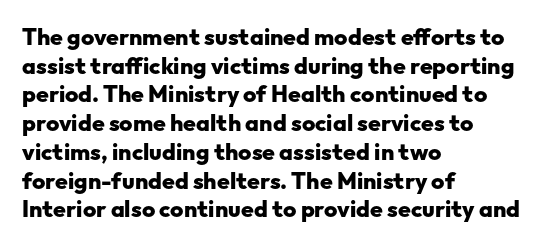
The image shows 23 px bold type, upright; set left-aligned, normal line spacing (1.25x), normal letter spacing, not underlined.
